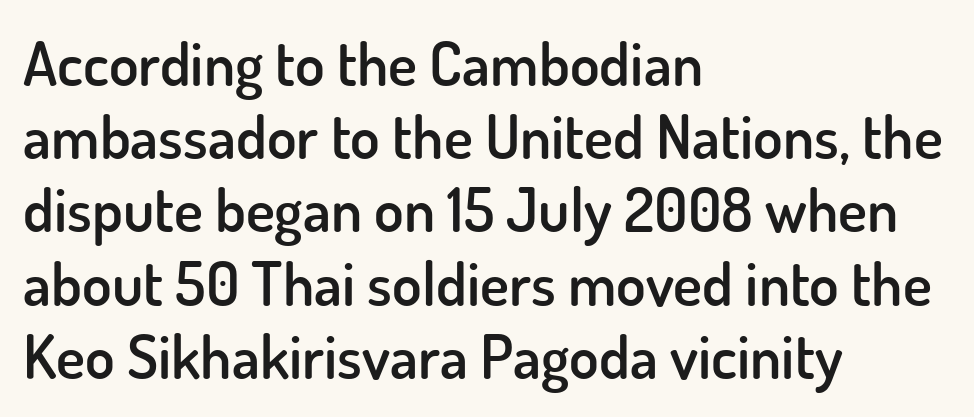
Here the glyphs are tracked normally, forming tight word shapes. Leftover space on each line is placed entirely after the last word. In terms of posture, this sample is upright. Varying glyph widths throughout — classic text-font behaviour. Just letters on the line, the space beneath them empty. Bold? Not quite — semibold, heavier than regular but stopping short.
